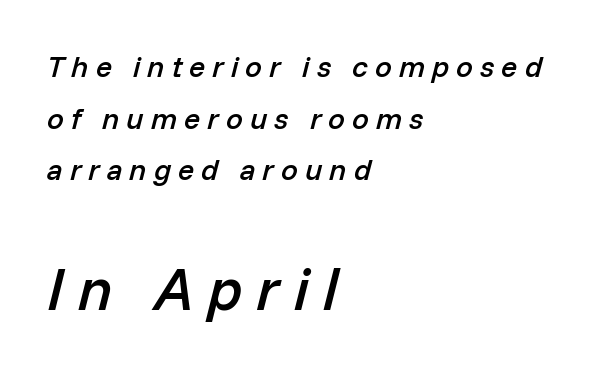
Q: Is the text bold? A: Semi-bold.
Q: Is the text italic (slanted)? A: Yes, it leans right by about 14 degrees.
Q: Is the text underlined? A: No.
Q: How is the paragraph aligned? A: Left-aligned.
Q: Is the spacing between letters normal or unusually wide? A: Unusually wide.
Q: Which block of text is set in a larger size, the first (top) or the second (bottom)? A: The second (bottom) one.
Q: Width (condensed, normal, or wide)? A: Normal.
Q: Stroke contrast? A: Low.
Q: x-height? A: Medium.
Q: Monospaced? A: No.
